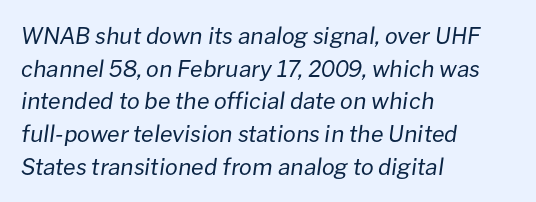
{"italic": "yes", "lean": "right", "slant_degrees": 8, "bold": "no", "underline": "no", "align": "left", "line_spacing": "normal", "line_spacing_ratio": 1.42, "letter_spacing": "normal", "letter_spacing_em": 0.0, "glyph_px": 23}
